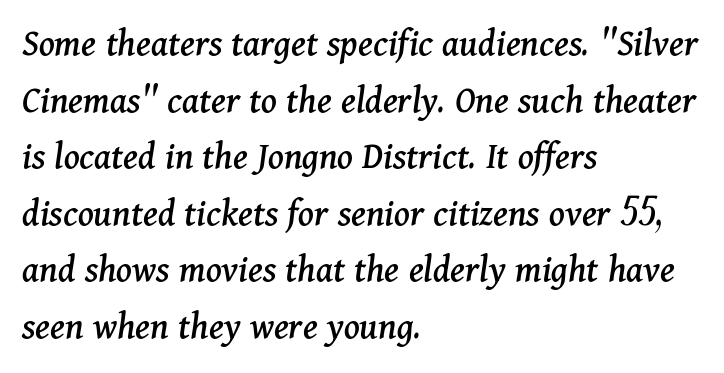
The image shows 39 px serif type, italic (leaning right); set left-aligned, normal line spacing (1.45x), normal letter spacing, not underlined; medium stroke contrast and a medium x-height.
